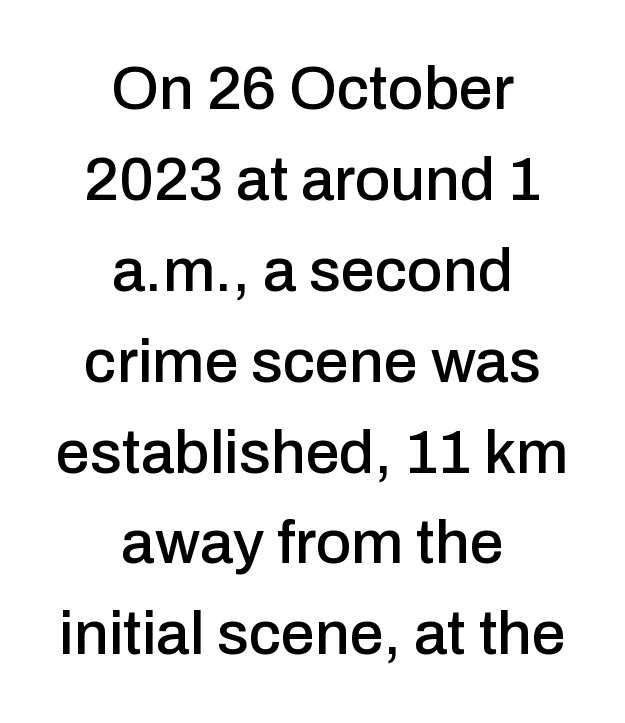
The image shows 61 px sans-serif type, upright; set centered, normal line spacing (1.49x), normal letter spacing, not underlined; low stroke contrast and a medium x-height.
